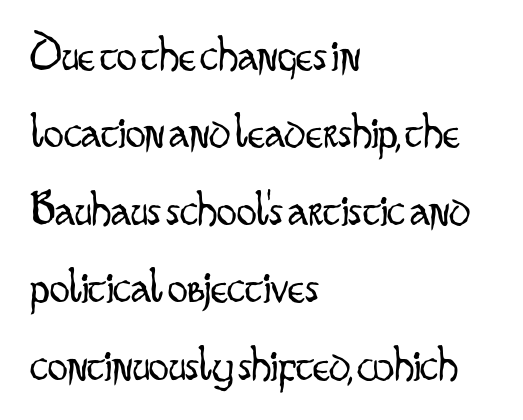
{"serif": "no", "italic": "no", "bold": "no", "weight": "light", "width": "condensed", "stroke_contrast": "low", "x_height": "small", "monospaced": "no", "underline": "no", "align": "left", "line_spacing": "normal", "line_spacing_ratio": 1.55, "letter_spacing": "normal", "letter_spacing_em": 0.0, "glyph_px": 50}
